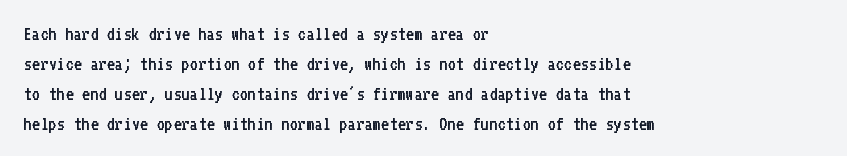
{"italic": "no", "bold": "no", "underline": "no", "align": "left", "line_spacing": "normal", "line_spacing_ratio": 1.5, "letter_spacing": "normal", "letter_spacing_em": 0.0, "glyph_px": 20}
